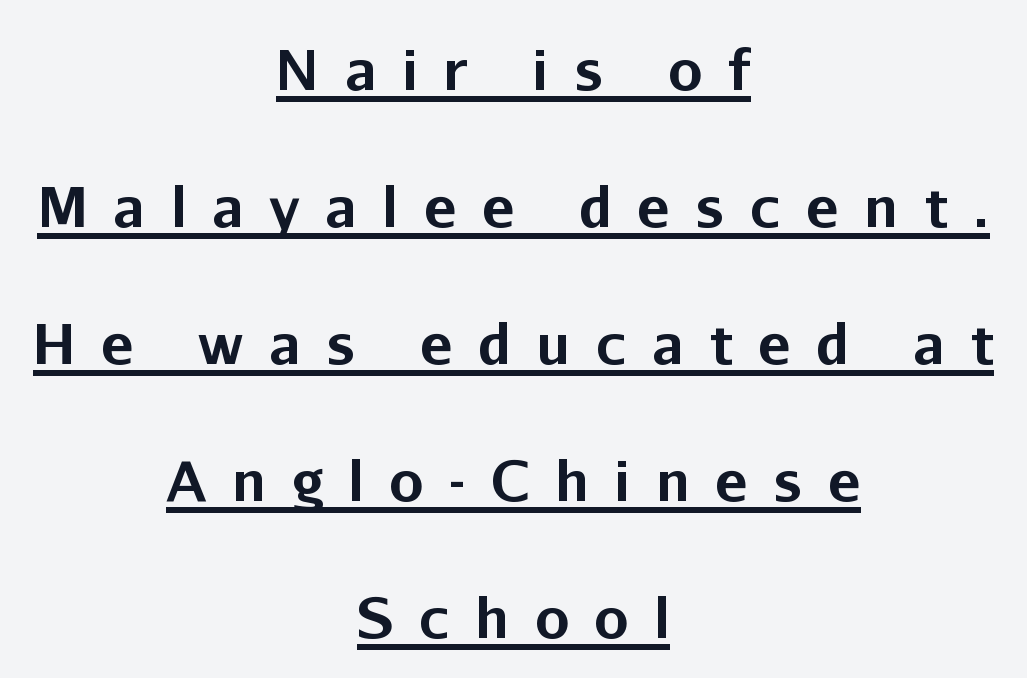
The image shows 55 px bold sans-serif type, upright; set centered, loose line spacing (2.49x), unusually wide letter spacing (+0.46 em), underlined; low stroke contrast and a medium x-height.
